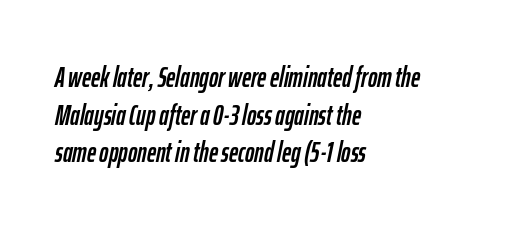
Q: Is the text italic (slanted)? A: Yes, it leans right by about 12 degrees.
Q: Is the text underlined? A: No.
Q: How is the paragraph aligned? A: Left-aligned.
Q: Is the spacing between letters normal or unusually wide? A: Normal.
Q: Is the spacing between lines tight, normal or loose? A: Normal.
Q: Width (condensed, normal, or wide)? A: Condensed.
Q: Stroke contrast? A: Low.
Q: x-height? A: Medium.
Q: Monospaced? A: No.
